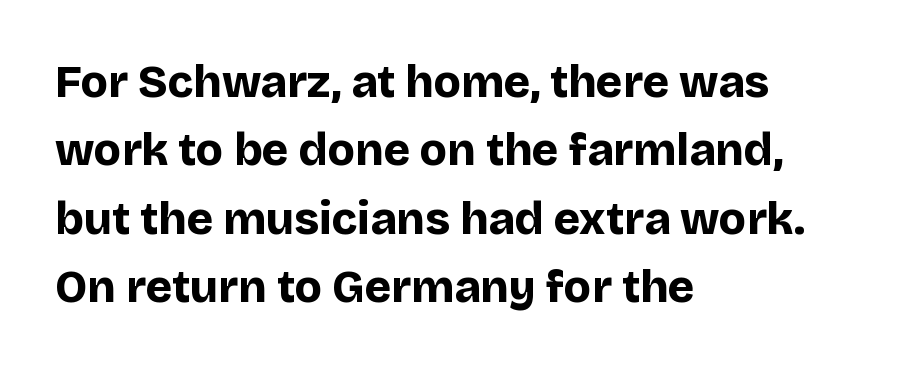
The words here are not underlined. The rows are spaced the way most documents space them. Layout note: lines flush left. On the weight axis this lands at bold, roughly 700. Looks like regular typesetting: each glyph gets only the width it needs.
